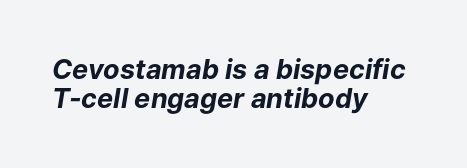
Q: Is the text bold? A: Yes.
Q: Is the text italic (slanted)? A: Yes, it leans right by about 9 degrees.
Q: Is the text underlined? A: No.
Q: How is the paragraph aligned? A: Left-aligned.
Q: Is the spacing between letters normal or unusually wide? A: Normal.
Q: Is the spacing between lines tight, normal or loose? A: Tight.
